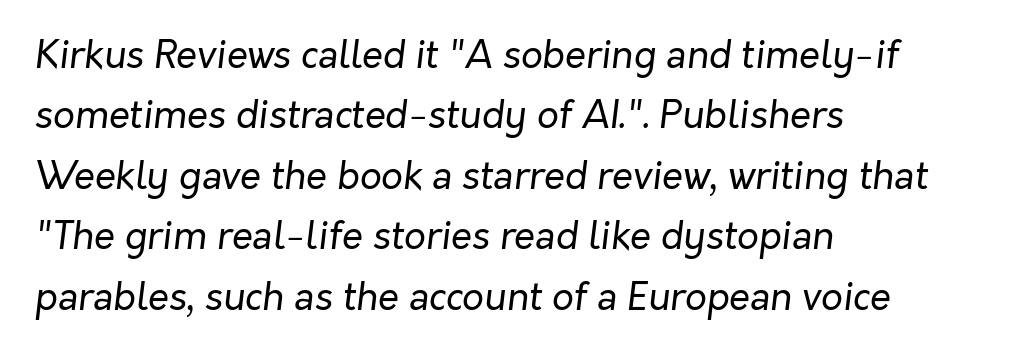
The image shows 38 px regular-weight type, italic (leaning right); set left-aligned, normal line spacing (1.59x), normal letter spacing, not underlined; low stroke contrast and a medium x-height.
